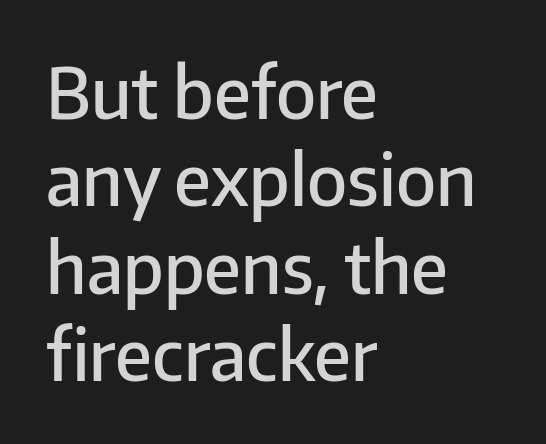
Q: Is the text bold? A: Semi-bold.
Q: Is the text italic (slanted)? A: No, it is upright.
Q: Is the typeface a serif or a sans-serif typeface? A: Sans-serif.
Q: Is the text underlined? A: No.
Q: How is the paragraph aligned? A: Left-aligned.
Q: Is the spacing between letters normal or unusually wide? A: Normal.
Q: Is the spacing between lines tight, normal or loose? A: Normal.
Q: Width (condensed, normal, or wide)? A: Normal.
Q: Stroke contrast? A: Low.
Q: x-height? A: Medium.
Q: Monospaced? A: No.
